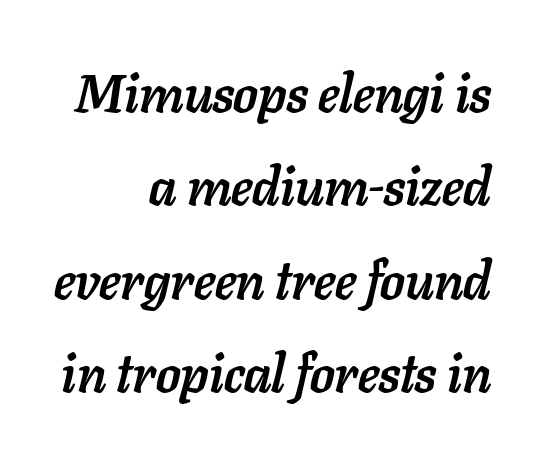
{"italic": "yes", "lean": "right", "slant_degrees": 11, "bold": "yes", "weight": "semibold", "width": "normal", "stroke_contrast": "low", "x_height": "medium", "monospaced": "no", "underline": "no", "align": "right", "line_spacing_ratio": 1.76, "letter_spacing": "normal", "letter_spacing_em": 0.0, "glyph_px": 53}
